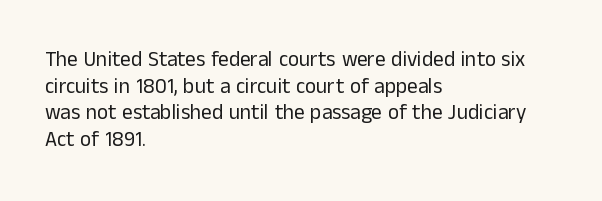
{"italic": "no", "bold": "no", "underline": "no", "align": "left", "line_spacing": "normal", "line_spacing_ratio": 1.27, "letter_spacing": "normal", "letter_spacing_em": 0.0, "glyph_px": 21}
